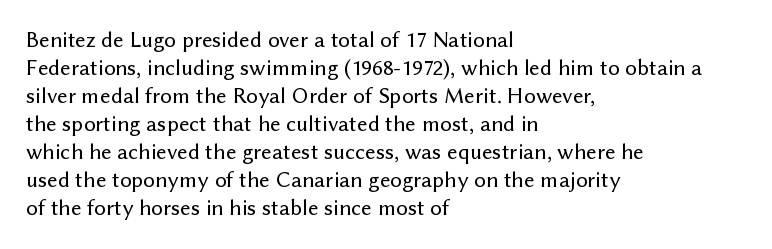
Look at the tracking — it's just the regular setting, nothing added. Caption: multi-line text, flush left, ragged right. Notice how the stems are strictly vertical — no italics here. A clean baseline with only descenders dipping below it.
